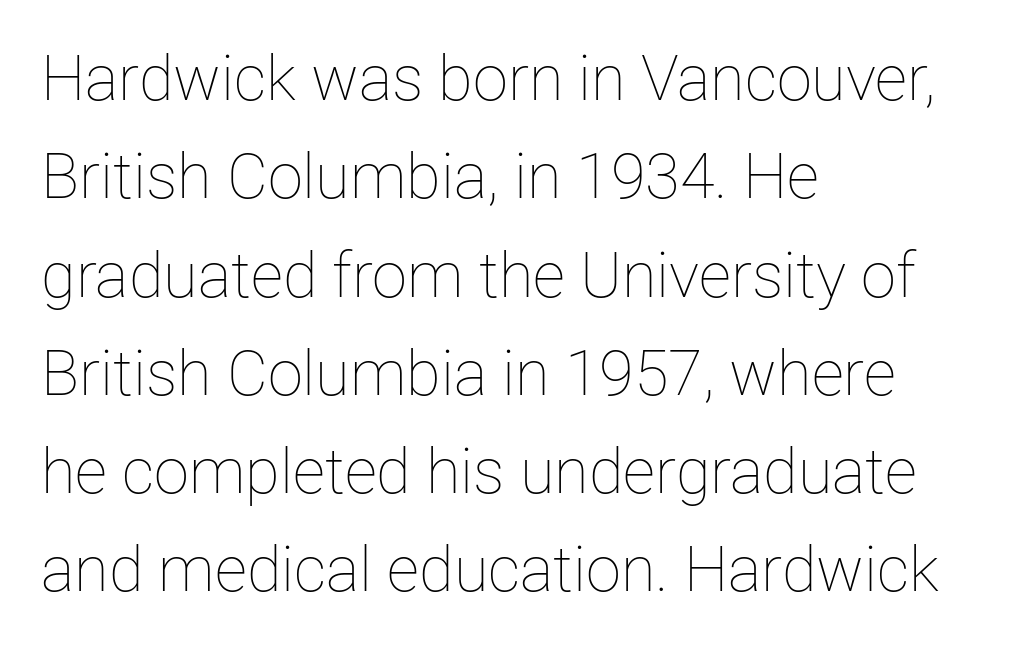
{"italic": "no", "bold": "no", "weight": "thin", "width": "normal", "stroke_contrast": "low", "x_height": "medium", "monospaced": "no", "underline": "no", "align": "left", "line_spacing": "normal", "line_spacing_ratio": 1.56, "letter_spacing": "normal", "letter_spacing_em": 0.0, "glyph_px": 63}
